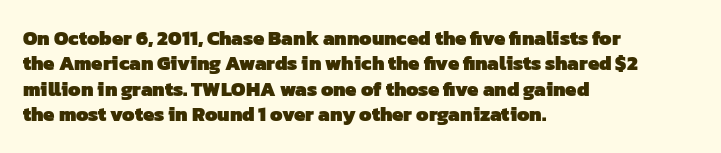
The image shows 20 px bold type; set left-aligned, normal line spacing (1.27x), normal letter spacing, not underlined.
